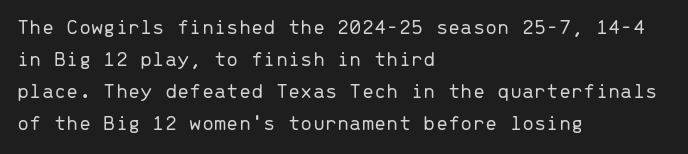
Q: Is the text bold? A: No.
Q: Is the text italic (slanted)? A: No, it is upright.
Q: Is the text underlined? A: No.
Q: How is the paragraph aligned? A: Left-aligned.
Q: Is the spacing between letters normal or unusually wide? A: Normal.
Q: Is the spacing between lines tight, normal or loose? A: Normal.
